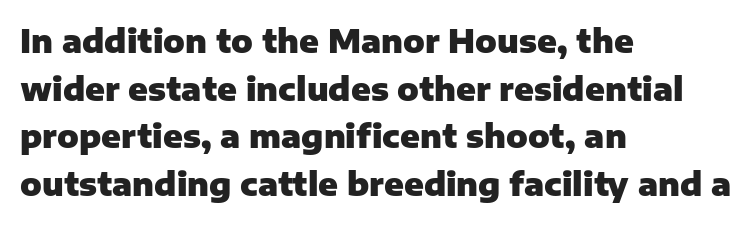
The image shows 32 px heavy sans-serif type, upright; set left-aligned, normal line spacing (1.49x), normal letter spacing, not underlined; low stroke contrast and a medium x-height.
